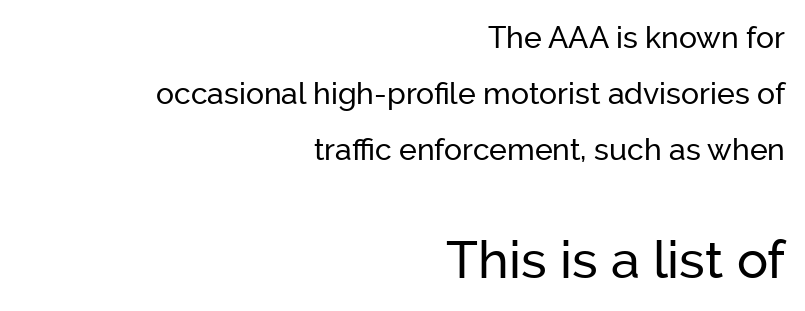
{"serif": "no", "italic": "no", "width": "normal", "stroke_contrast": "low", "x_height": "medium", "monospaced": "no", "underline": "no", "align": "right", "line_spacing_ratio": 1.86, "letter_spacing": "normal", "letter_spacing_em": 0.0, "larger_block": "second", "size_ratio": 1.73, "glyph_px": 52}
